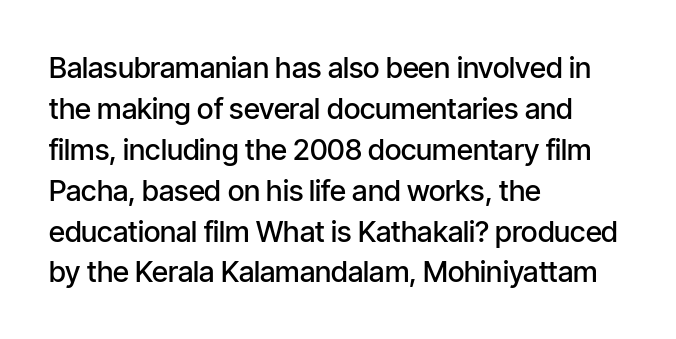
The space between consecutive lines is moderate. These lines were composed using upright roman letters. A classic flush-left, rag-right setting is used for this passage. Heft: intermediate — a semibold. Each row of text sits above clean, open space. To sum up the face: it is a sans, with no serifs.
